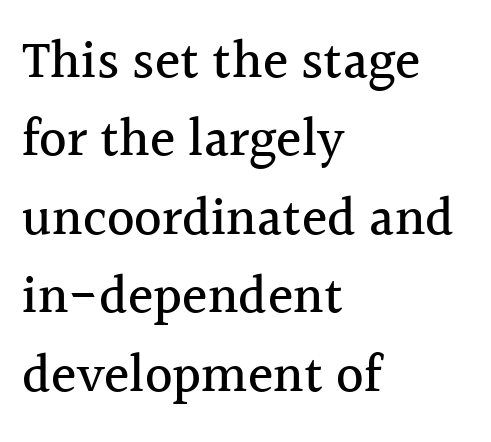
The image shows 53 px serif type, upright; set left-aligned, normal line spacing (1.48x), normal letter spacing, not underlined; a medium x-height.
